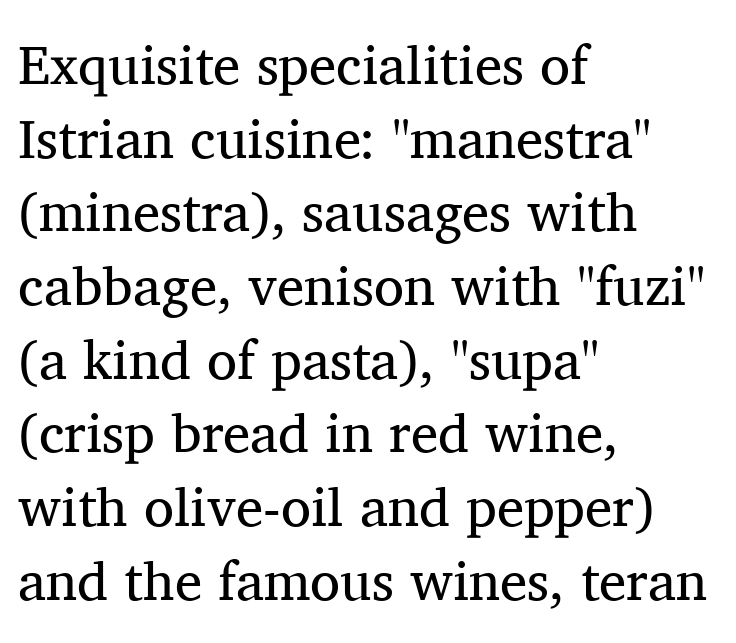
Q: Is the text bold? A: No.
Q: Is the text italic (slanted)? A: No, it is upright.
Q: Is the typeface a serif or a sans-serif typeface? A: Serif.
Q: Is the text underlined? A: No.
Q: How is the paragraph aligned? A: Left-aligned.
Q: Is the spacing between letters normal or unusually wide? A: Normal.
Q: Is the spacing between lines tight, normal or loose? A: Normal.
Q: Width (condensed, normal, or wide)? A: Normal.
Q: Stroke contrast? A: Medium.
Q: x-height? A: Medium.
Q: Monospaced? A: No.
